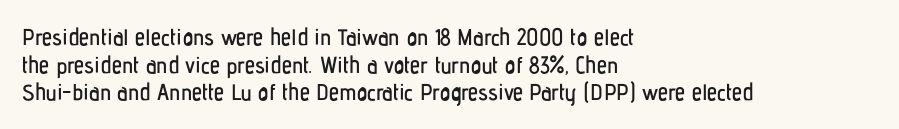
The image shows 23 px text type, upright; set left-aligned, line spacing 1.2x, normal letter spacing, not underlined.
